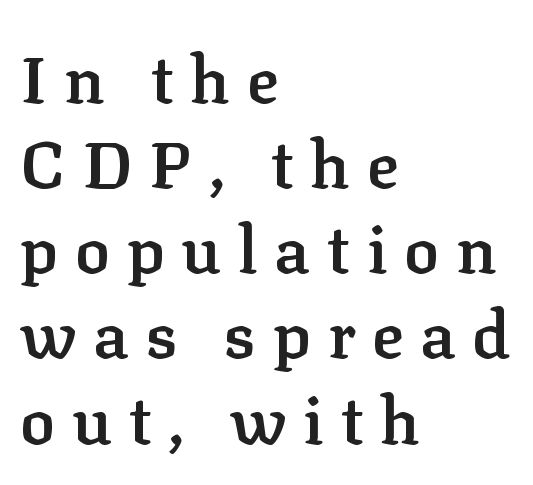
Spacing verdict: proportional, widths tailored to each character. Vertically, the passage feels balanced, rows spaced as you'd expect. Descenders hang freely into open space. Serifs: yes, visible at the terminals of the letterforms. Glyph-to-glyph distance is far greater than everyday printed text.
